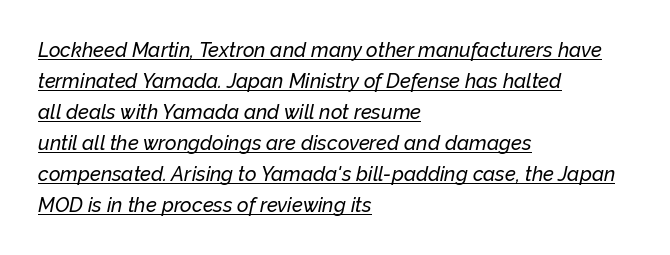
Looks like someone drew a line under every word here. Rendered with sloped, italic letterforms. Whoever set this chose a conventional vertical rhythm. In terms of letterspacing, this is plain default setting. A student would call this left alignment; a typographer would say flush left, rag right.
